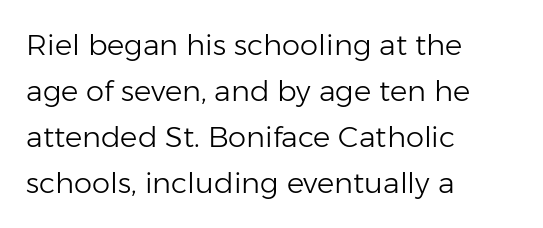
Q: Is the text bold? A: No.
Q: Is the text italic (slanted)? A: No, it is upright.
Q: Is the typeface a serif or a sans-serif typeface? A: Sans-serif.
Q: Is the text underlined? A: No.
Q: How is the paragraph aligned? A: Left-aligned.
Q: Is the spacing between letters normal or unusually wide? A: Normal.
Q: Is the spacing between lines tight, normal or loose? A: Normal.
Q: Width (condensed, normal, or wide)? A: Normal.
Q: Stroke contrast? A: Low.
Q: x-height? A: Medium.
Q: Monospaced? A: No.
